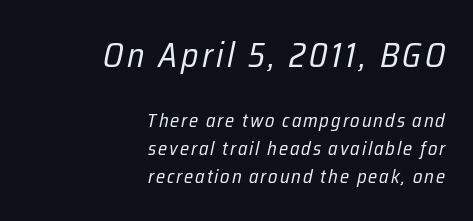
The image shows 34 px regular-weight, condensed type, italic (leaning right); set right-aligned, normal line spacing (1.47x), not underlined; the first (top) block is 1.79x larger; low stroke contrast and a medium x-height.
